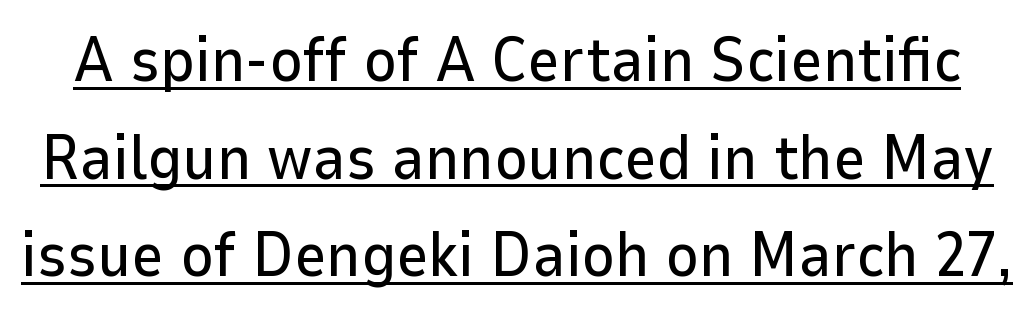
Q: Is the text italic (slanted)? A: No, it is upright.
Q: Is the typeface a serif or a sans-serif typeface? A: Sans-serif.
Q: Is the text underlined? A: Yes.
Q: Is the spacing between letters normal or unusually wide? A: Normal.
Q: Is the spacing between lines tight, normal or loose? A: Normal.
Q: Width (condensed, normal, or wide)? A: Normal.
Q: Stroke contrast? A: Low.
Q: x-height? A: Medium.
Q: Monospaced? A: No.
